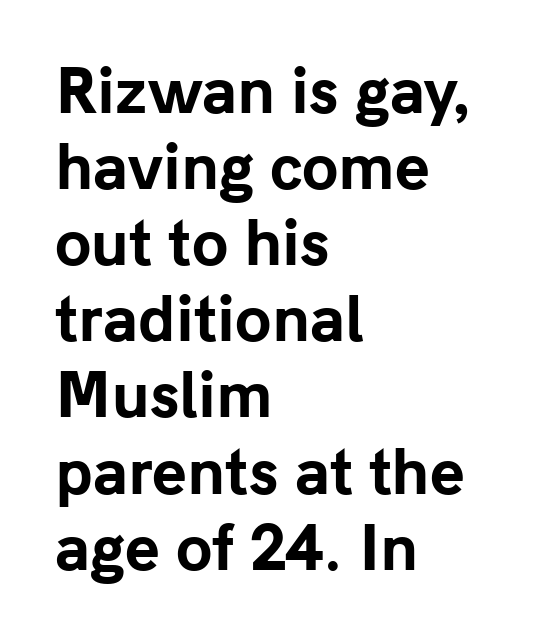
Q: Is the text bold? A: Yes.
Q: Is the text italic (slanted)? A: No, it is upright.
Q: Is the typeface a serif or a sans-serif typeface? A: Sans-serif.
Q: Is the text underlined? A: No.
Q: How is the paragraph aligned? A: Left-aligned.
Q: Is the spacing between letters normal or unusually wide? A: Normal.
Q: Is the spacing between lines tight, normal or loose? A: Normal.
Q: Width (condensed, normal, or wide)? A: Normal.
Q: Stroke contrast? A: Low.
Q: x-height? A: Medium.
Q: Monospaced? A: No.
